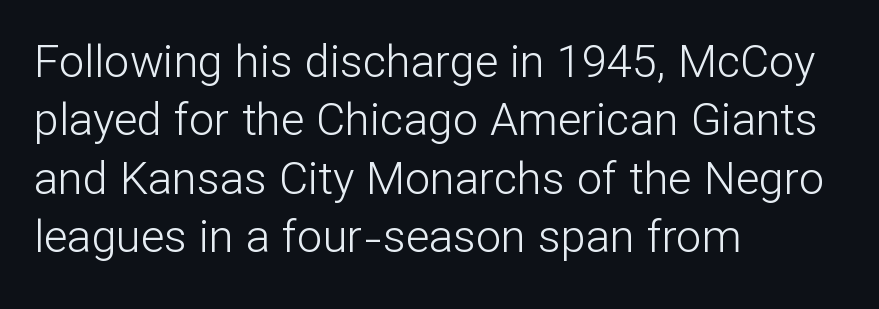
The image shows 45 px light sans-serif type, upright; set left-aligned, normal line spacing (1.3x), normal letter spacing, not underlined; low stroke contrast and a medium x-height.
